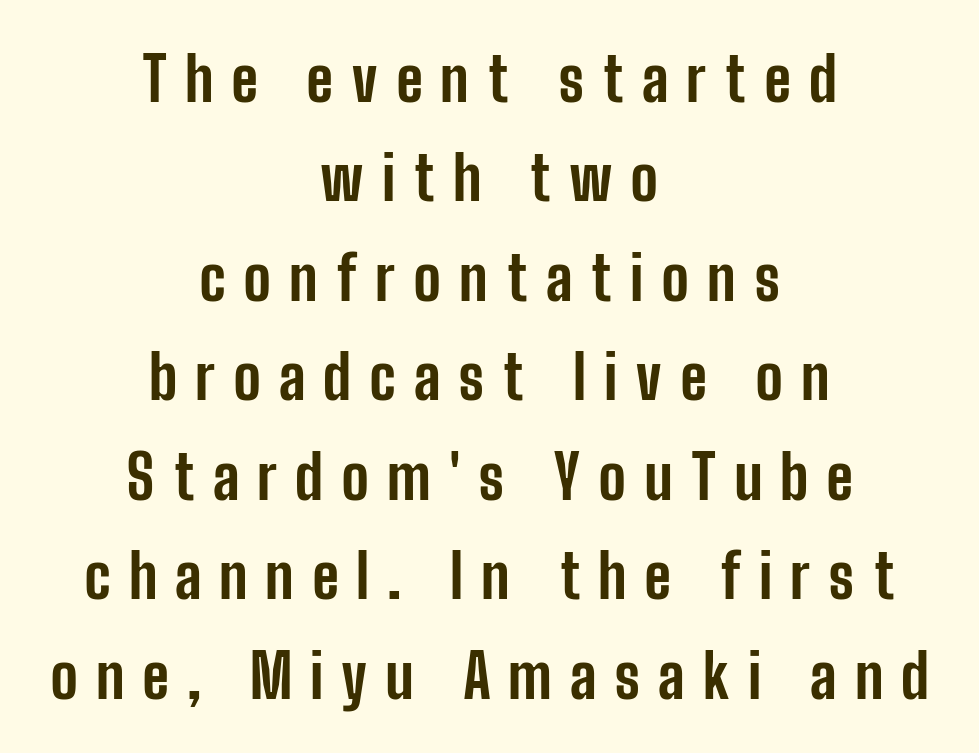
{"serif": "no", "italic": "no", "bold": "yes", "weight": "bold", "width": "condensed", "stroke_contrast": "low", "x_height": "medium", "monospaced": "no", "underline": "no", "align": "center", "line_spacing": "normal", "line_spacing_ratio": 1.63, "letter_spacing": "wide", "letter_spacing_em": 0.29, "glyph_px": 61}
